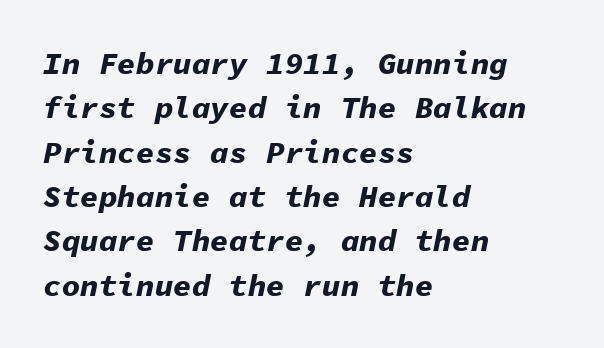
Q: Is the text bold? A: Yes.
Q: Is the text italic (slanted)? A: Yes, it leans right by about 11 degrees.
Q: Is the text underlined? A: No.
Q: How is the paragraph aligned? A: Left-aligned.
Q: Is the spacing between letters normal or unusually wide? A: Normal.
Q: Is the spacing between lines tight, normal or loose? A: Normal.
Q: Width (condensed, normal, or wide)? A: Normal.
Q: Stroke contrast? A: Low.
Q: x-height? A: Medium.
Q: Monospaced? A: Yes.
